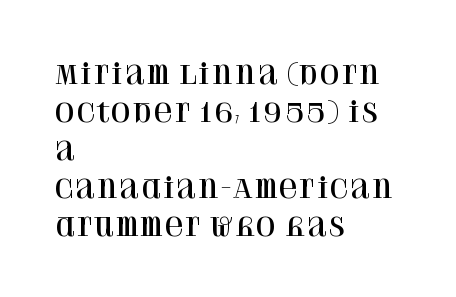
Q: Is the text italic (slanted)? A: No, it is upright.
Q: Is the text underlined? A: No.
Q: How is the paragraph aligned? A: Left-aligned.
Q: Is the spacing between letters normal or unusually wide? A: Normal.
Q: Is the spacing between lines tight, normal or loose? A: Normal.
